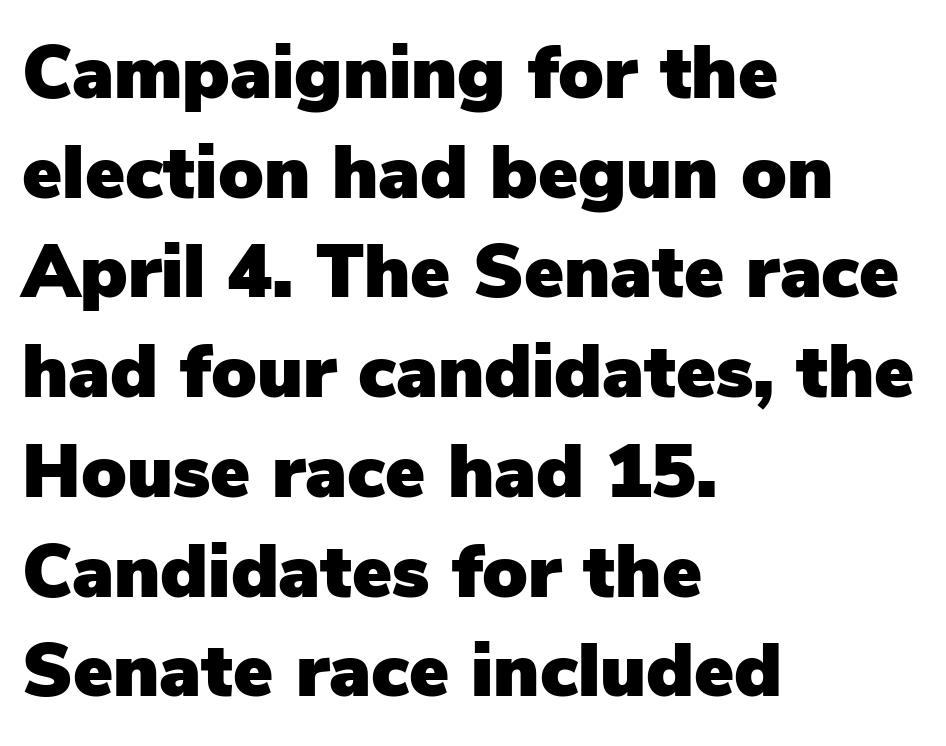
The image shows 75 px sans-serif type, upright; set left-aligned, normal line spacing (1.33x), normal letter spacing, not underlined; low stroke contrast and a medium x-height.
